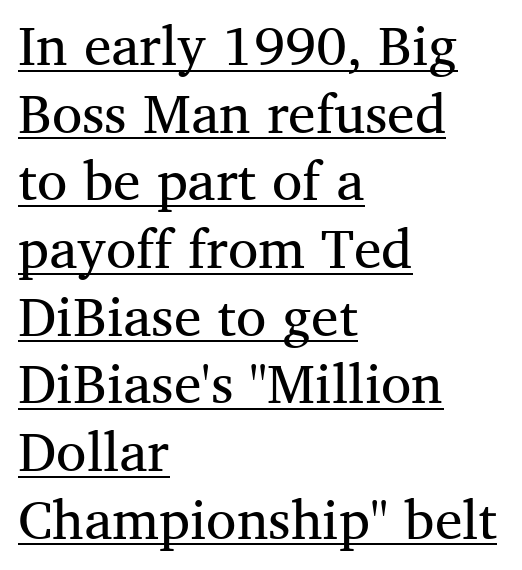
{"serif": "yes", "italic": "no", "bold": "no", "weight": "regular", "width": "normal", "stroke_contrast": "medium", "x_height": "medium", "monospaced": "no", "underline": "yes", "align": "left", "line_spacing_ratio": 1.23, "letter_spacing": "normal", "letter_spacing_em": 0.0, "glyph_px": 55}
